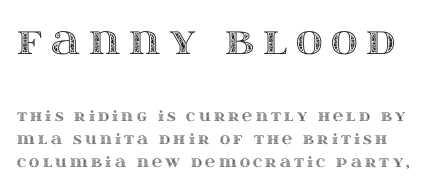
{"italic": "no", "width": "wide", "x_height": "large", "monospaced": "no", "underline": "no", "line_spacing": "normal", "line_spacing_ratio": 1.64, "letter_spacing": "wide", "letter_spacing_em": 0.23, "larger_block": "first", "size_ratio": 2.64, "glyph_px": 37}
